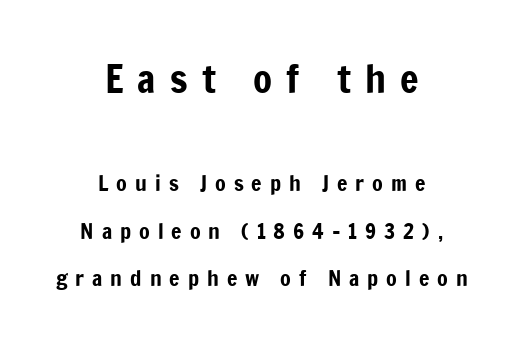
{"serif": "no", "italic": "no", "width": "condensed", "stroke_contrast": "low", "x_height": "medium", "monospaced": "no", "underline": "no", "align": "center", "line_spacing": "loose", "line_spacing_ratio": 2.17, "letter_spacing": "wide", "letter_spacing_em": 0.36, "larger_block": "first", "size_ratio": 1.77, "glyph_px": 39}
